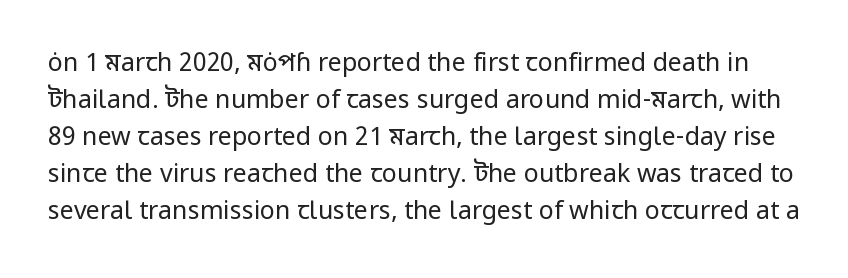
{"italic": "no", "bold": "no", "underline": "no", "line_spacing": "normal", "line_spacing_ratio": 1.48, "letter_spacing": "normal", "letter_spacing_em": 0.0, "glyph_px": 25}
